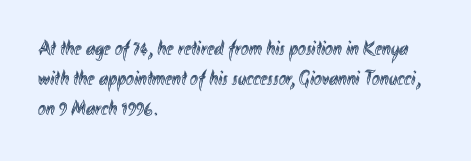
The image shows 21 px text type; set left-aligned, normal line spacing (1.43x), normal letter spacing, not underlined.
